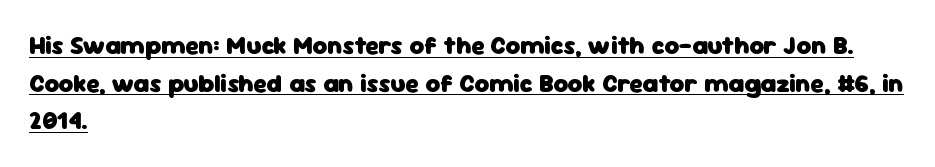
Weight: bold. One-word summary of the alignment: left. You can see a thin bar hugging the bottom of the glyphs. Unlike italic type, these characters show no tilt at all. Tracking value appears to be zero — textbook default spacing.
